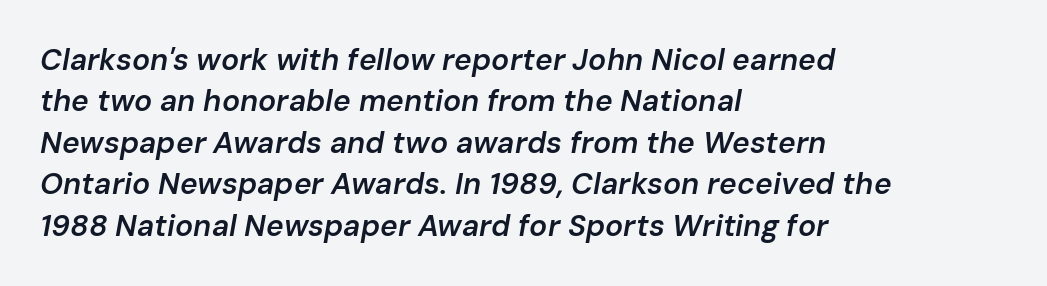
A classic flush-left, rag-right setting is used for this passage. The passage shown leans; its letterforms are oblique. The specimen omits any rule beneath the text block's lines. Spacing verdict: proportional, widths tailored to each character.
